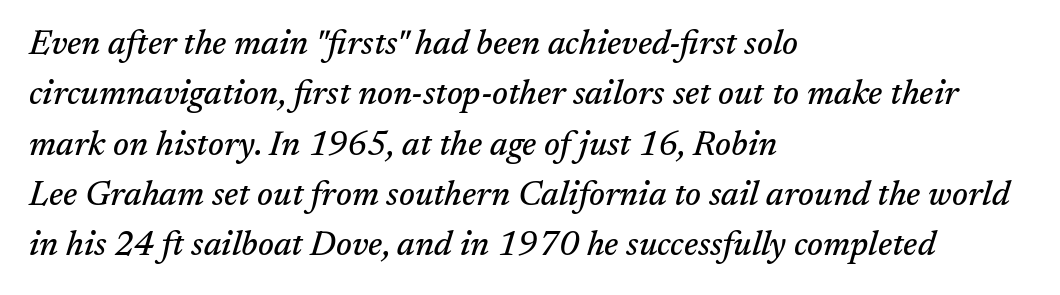
The image shows 34 px serif type, italic (leaning right); set left-aligned, normal line spacing (1.48x), normal letter spacing, not underlined; medium stroke contrast and a medium x-height.
